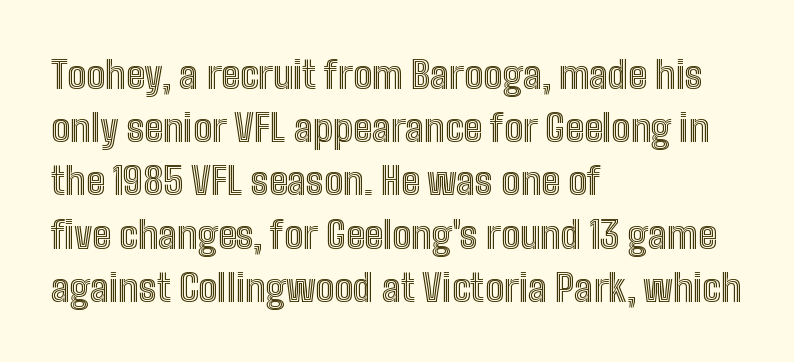
The image shows 38 px condensed type, upright; set left-aligned, normal line spacing (1.4x), normal letter spacing, not underlined; a medium x-height.
